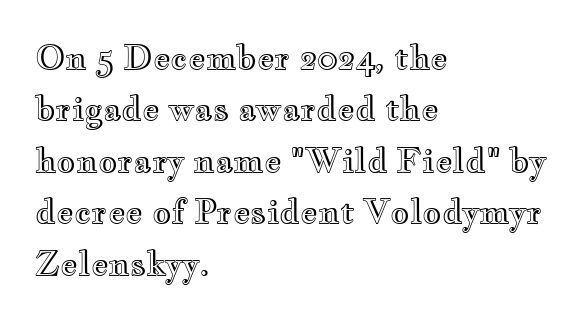
The letters advance in unequal steps, a hallmark of proportional type. The lettering holds an erect, upright posture throughout. Alignment: flush left. A normal amount of white space separates one row of letters from the next.
